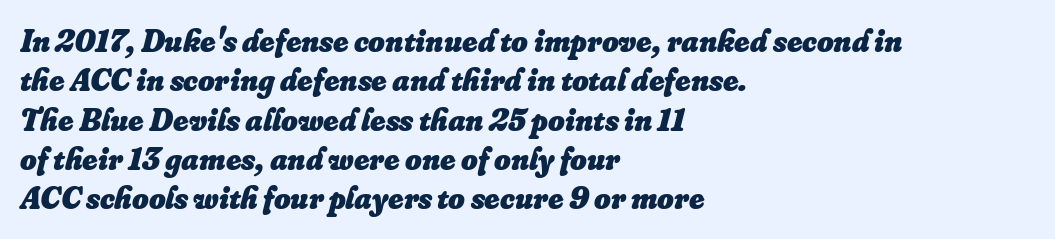
The image shows 32 px heavy type, italic (leaning right); set left-aligned, line spacing 1.23x, normal letter spacing, not underlined; low stroke contrast and a small x-height.
